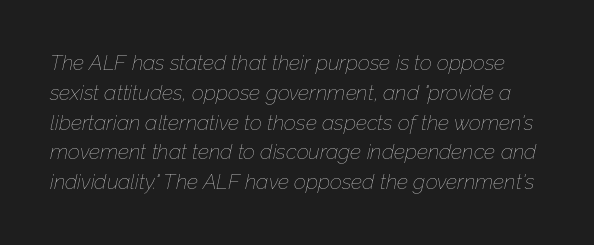
The image shows 21 px text type, italic (leaning right); set normal line spacing (1.42x), normal letter spacing, not underlined.
